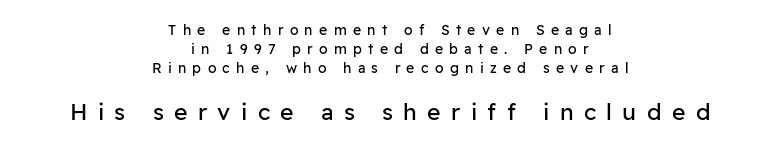
Is the stroke heavy? The answer is a plain regular-or-lighter. The glyphs are unaccompanied by any horizontal stroke below them. Quick note: not italic, upright. This block has exactly the height ordinary leading produces. Larger block? The one below; the one above is distinctly smaller. Neither beginnings nor endings align; midpoints do.
